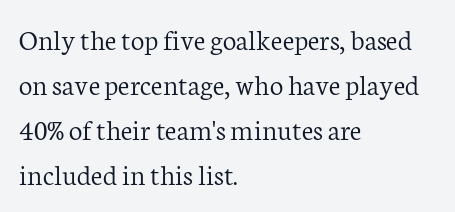
{"serif": "yes", "italic": "no", "bold": "no", "weight": "light", "width": "normal", "stroke_contrast": "low", "x_height": "medium", "monospaced": "no", "underline": "no", "align": "left", "line_spacing": "normal", "line_spacing_ratio": 1.5, "letter_spacing": "normal", "letter_spacing_em": 0.0, "glyph_px": 30}
